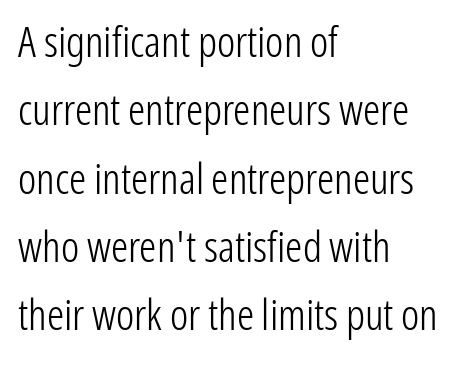
{"serif": "no", "italic": "no", "bold": "no", "weight": "light", "width": "condensed", "stroke_contrast": "low", "x_height": "medium", "monospaced": "no", "underline": "no", "align": "left", "line_spacing": "normal", "line_spacing_ratio": 1.59, "letter_spacing": "normal", "letter_spacing_em": 0.0, "glyph_px": 43}
